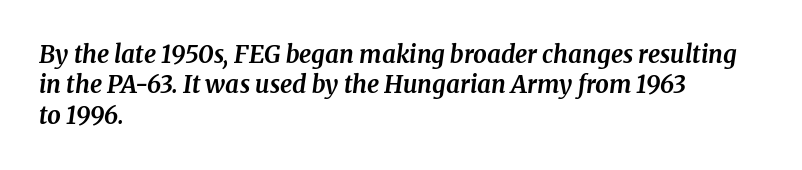
Q: Is the text bold? A: Yes.
Q: Is the text italic (slanted)? A: Yes, it leans right by about 8 degrees.
Q: Is the text underlined? A: No.
Q: How is the paragraph aligned? A: Left-aligned.
Q: Is the spacing between letters normal or unusually wide? A: Normal.
Q: Is the spacing between lines tight, normal or loose? A: Normal.
